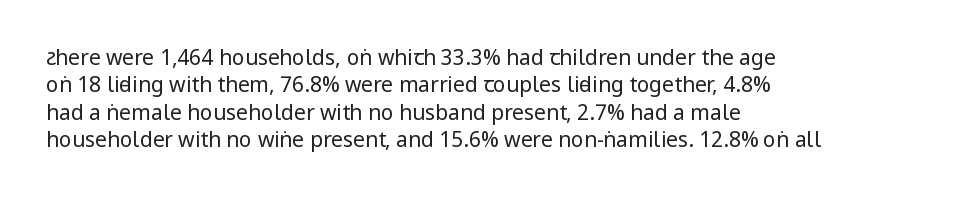
Reading down the block, your eye returns to a fixed left position each line. The weight tops out at a normal text grade. Interline gaps are of average width in this sample. The letters sit at their default tracking, neither squeezed nor spread.
